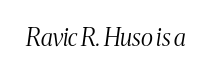
Q: Is the text bold? A: No.
Q: Is the text italic (slanted)? A: Yes, it leans right by about 8 degrees.
Q: Is the text underlined? A: No.
Q: Is the spacing between letters normal or unusually wide? A: Normal.
